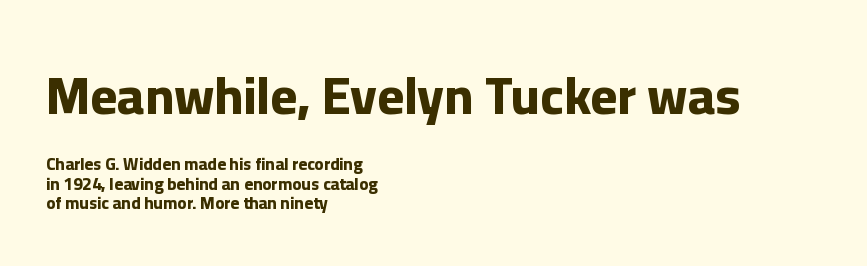
The passage shown is typeset with a sans-serif family. Summary of weight: heavy, a full bold. The horizontal fit of the characters is conventional and even. Leading: reduced. A clean baseline with only descenders dipping below it.
